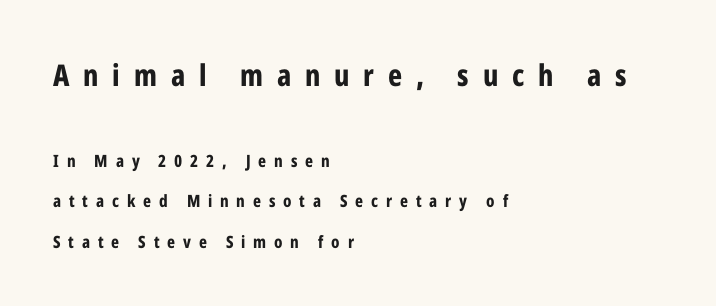
The image shows 30 px bold, condensed sans-serif type, upright; set left-aligned, loose line spacing (2.37x), unusually wide letter spacing (+0.46 em), not underlined; the first (top) block is 1.76x larger; low stroke contrast and a medium x-height.
